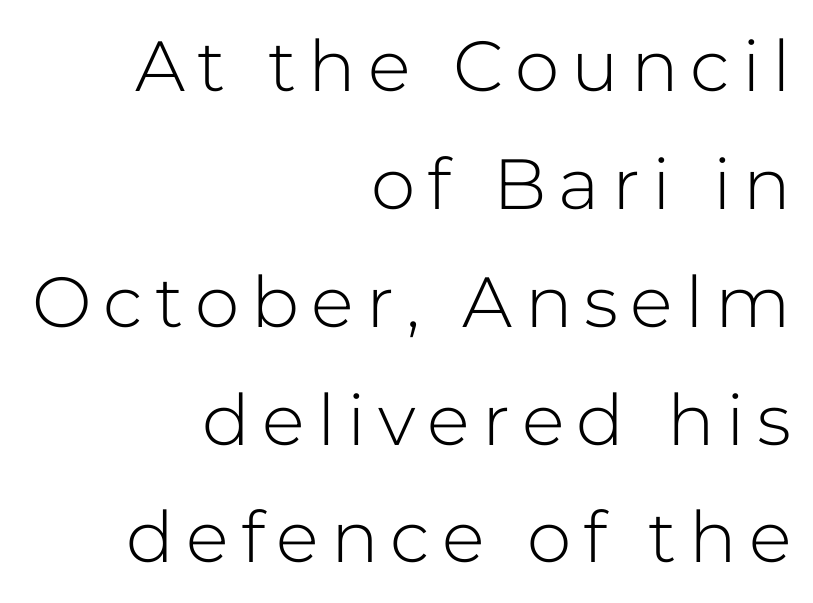
Reading down the column, the eye jumps a familiar distance to each next line. Weight: not bold — regular or lighter. Nobody drew a line under any word here. These lines were composed using upright roman letters.
